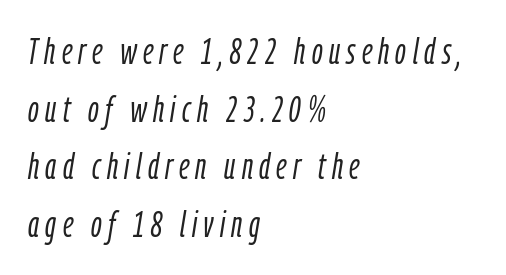
The image shows 37 px light, condensed type, italic (leaning right); set left-aligned, normal line spacing (1.56x), not underlined; low stroke contrast and a medium x-height.
